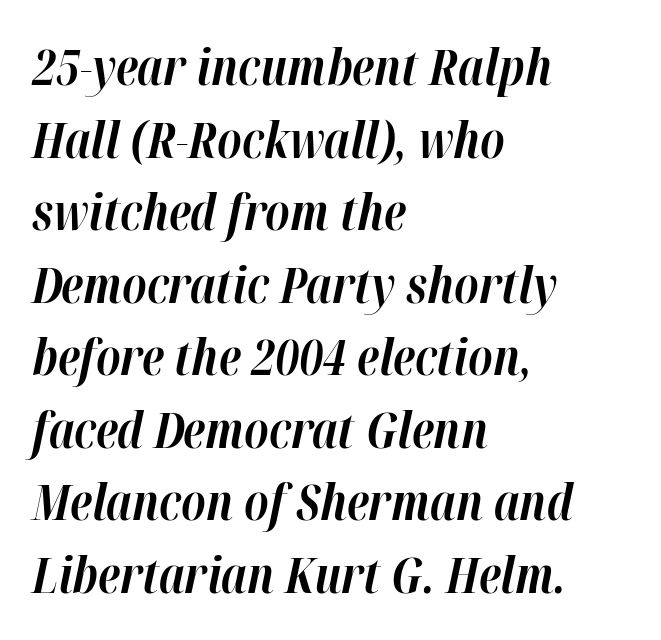
Think of a printed novel: that variable character pitch is what you see here. Tracking here is standard; glyphs follow each other at the usual distance. Caption: multi-line text, flush left, ragged right. The zone under the glyphs is completely vacant. The rendering applies a slant to the glyphs.
